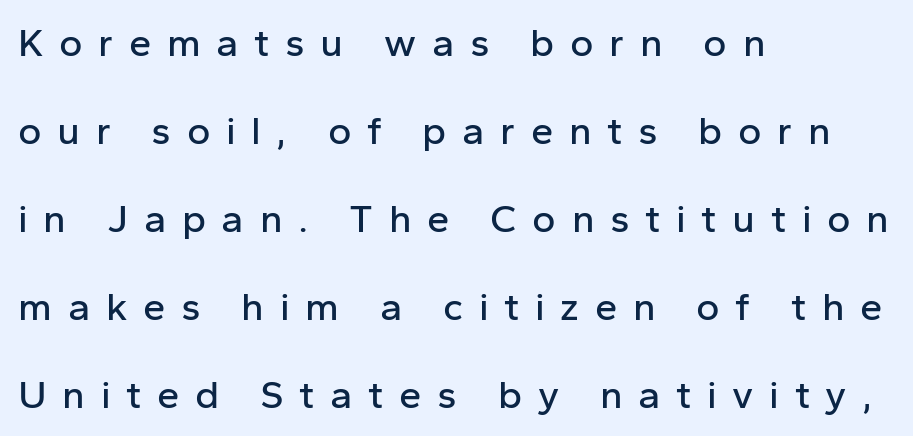
Q: Is the text italic (slanted)? A: No, it is upright.
Q: Is the typeface a serif or a sans-serif typeface? A: Sans-serif.
Q: Is the text underlined? A: No.
Q: How is the paragraph aligned? A: Left-aligned.
Q: Is the spacing between letters normal or unusually wide? A: Unusually wide.
Q: Is the spacing between lines tight, normal or loose? A: Loose.
Q: Width (condensed, normal, or wide)? A: Normal.
Q: Stroke contrast? A: Low.
Q: x-height? A: Medium.
Q: Monospaced? A: No.
